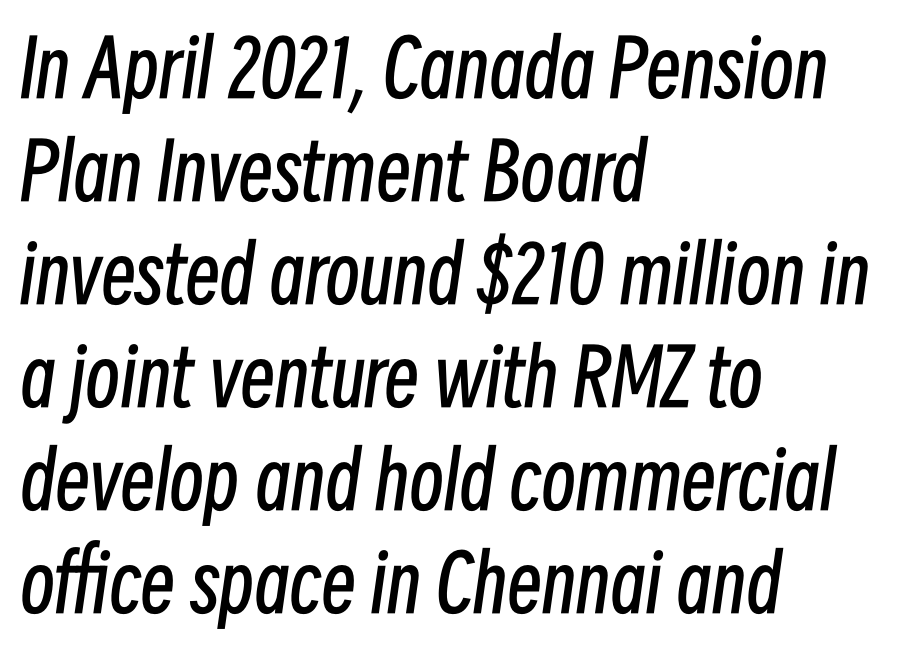
The image shows 78 px regular-weight, condensed type, italic (leaning right); set left-aligned, normal line spacing (1.32x), normal letter spacing, not underlined; low stroke contrast and a medium x-height.
